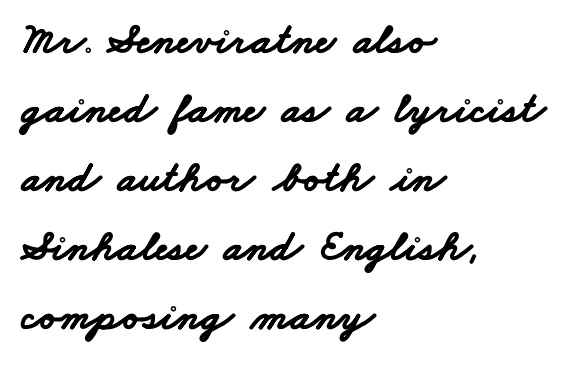
Q: Is the text bold? A: Yes.
Q: Is the typeface a serif or a sans-serif typeface? A: Sans-serif.
Q: Is the text underlined? A: No.
Q: How is the paragraph aligned? A: Left-aligned.
Q: Is the spacing between letters normal or unusually wide? A: Normal.
Q: Is the spacing between lines tight, normal or loose? A: Normal.
Q: Width (condensed, normal, or wide)? A: Wide.
Q: Stroke contrast? A: Low.
Q: x-height? A: Small.
Q: Monospaced? A: No.
